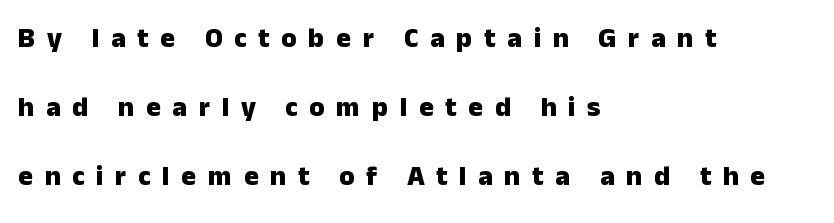
{"serif": "no", "italic": "no", "bold": "yes", "weight": "heavy", "width": "normal", "stroke_contrast": "low", "x_height": "medium", "monospaced": "no", "underline": "no", "align": "left", "line_spacing": "loose", "line_spacing_ratio": 2.47, "letter_spacing": "wide", "letter_spacing_em": 0.41, "glyph_px": 28}
